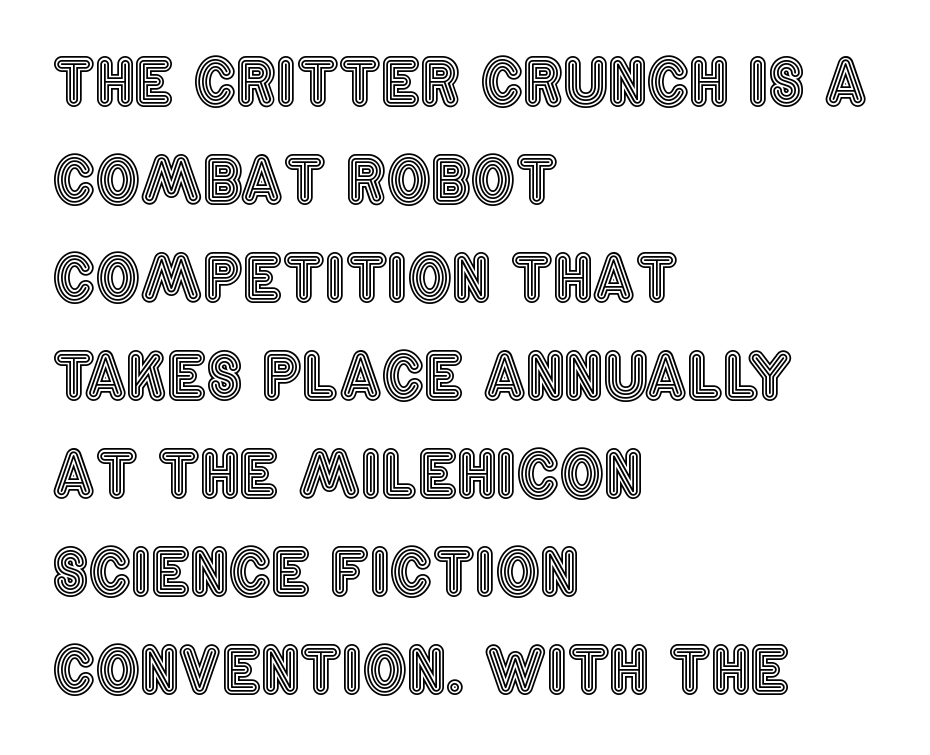
{"italic": "no", "width": "condensed", "x_height": "large", "monospaced": "no", "underline": "no", "align": "left", "line_spacing": "normal", "line_spacing_ratio": 1.58, "letter_spacing": "normal", "letter_spacing_em": 0.0, "glyph_px": 62}
